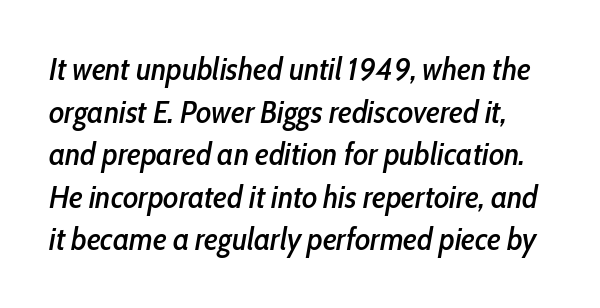
The image shows 32 px condensed type, italic (leaning right); set normal line spacing (1.33x), normal letter spacing, not underlined; low stroke contrast and a medium x-height.
